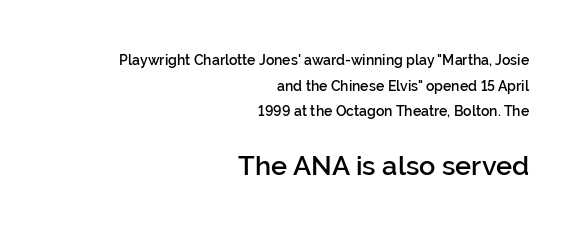
{"italic": "no", "bold": "semi", "underline": "no", "align": "right", "line_spacing_ratio": 1.83, "letter_spacing": "normal", "letter_spacing_em": 0.0, "larger_block": "second", "size_ratio": 1.93, "glyph_px": 27}
